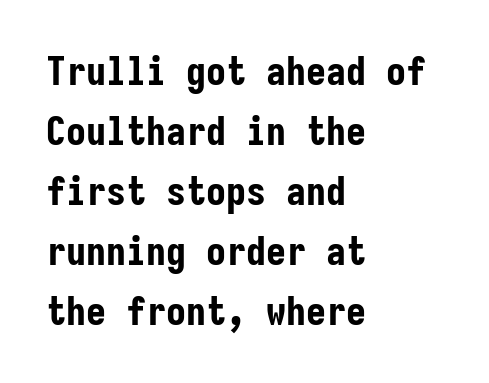
The passage shown is not underscored anywhere. Pretty heavy lettering here — definitely bold. Grotesque or geometric, the face here clearly has no serifs. The rag falls on the right side of this text block. Spacing verdict: monospaced, one width for all characters.
